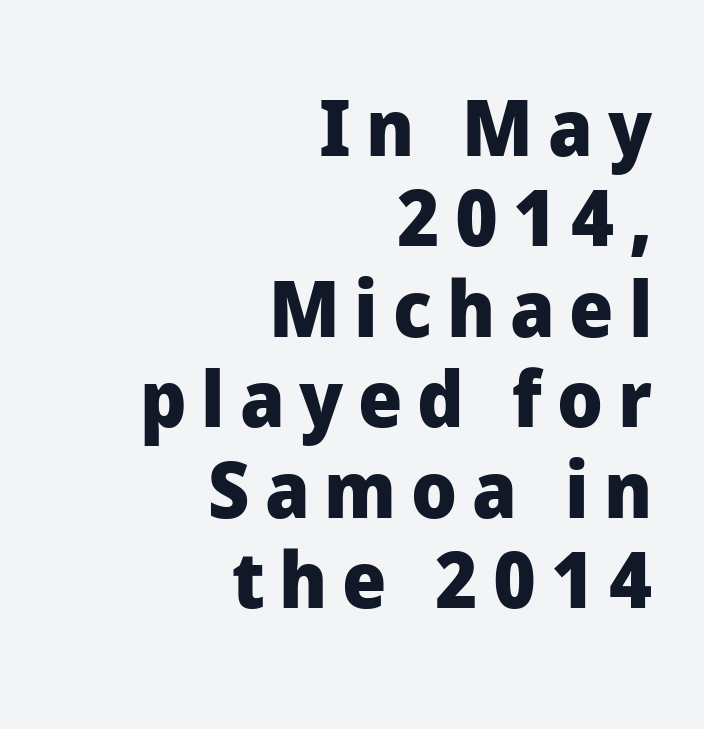
{"serif": "no", "italic": "no", "bold": "yes", "weight": "heavy", "width": "normal", "stroke_contrast": "low", "x_height": "medium", "monospaced": "no", "underline": "no", "align": "right", "line_spacing_ratio": 1.16, "glyph_px": 78}
